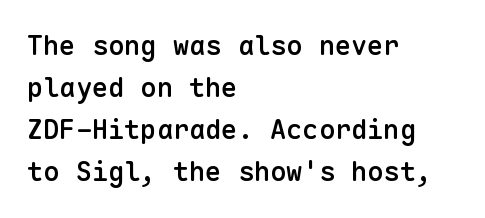
Q: Is the text bold? A: Semi-bold.
Q: Is the text italic (slanted)? A: No, it is upright.
Q: Is the text underlined? A: No.
Q: How is the paragraph aligned? A: Left-aligned.
Q: Is the spacing between letters normal or unusually wide? A: Normal.
Q: Is the spacing between lines tight, normal or loose? A: Normal.
